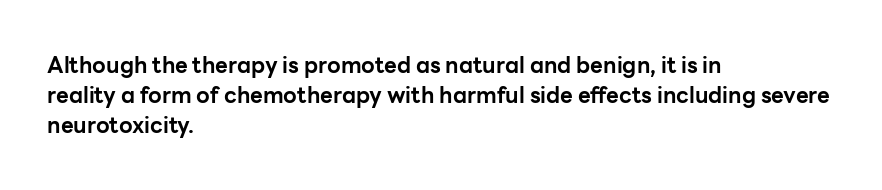
The image shows 22 px bold type, upright; set left-aligned, normal line spacing (1.36x), normal letter spacing, not underlined.
